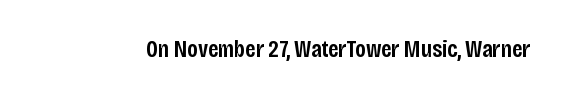
The image shows 24 px text type, upright; set normal letter spacing, not underlined.
